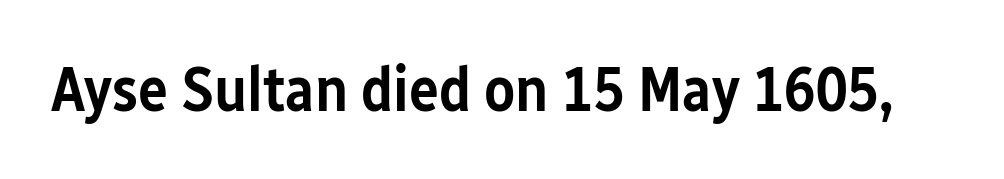
Q: Is the text bold? A: Semi-bold.
Q: Is the text italic (slanted)? A: No, it is upright.
Q: Is the typeface a serif or a sans-serif typeface? A: Sans-serif.
Q: Is the text underlined? A: No.
Q: Is the spacing between letters normal or unusually wide? A: Normal.
Q: Width (condensed, normal, or wide)? A: Condensed.
Q: Stroke contrast? A: Low.
Q: x-height? A: Medium.
Q: Monospaced? A: No.
